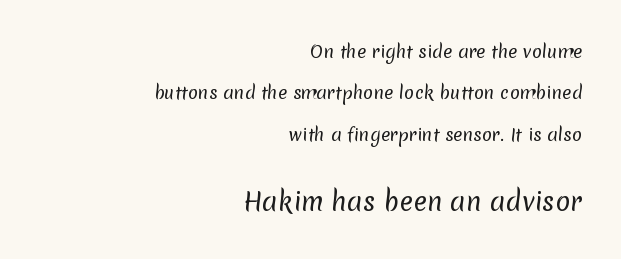
{"bold": "no", "underline": "no", "align": "right", "line_spacing": "loose", "line_spacing_ratio": 2.43, "letter_spacing": "normal", "letter_spacing_em": 0.0, "larger_block": "second", "size_ratio": 1.47, "glyph_px": 25}
